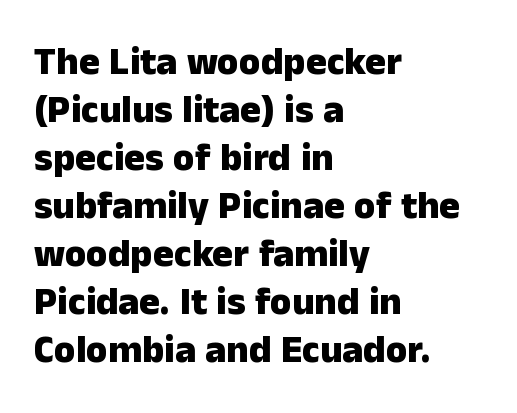
Q: Is the text bold? A: Yes.
Q: Is the text italic (slanted)? A: No, it is upright.
Q: Is the typeface a serif or a sans-serif typeface? A: Sans-serif.
Q: Is the text underlined? A: No.
Q: How is the paragraph aligned? A: Left-aligned.
Q: Is the spacing between letters normal or unusually wide? A: Normal.
Q: Width (condensed, normal, or wide)? A: Normal.
Q: Stroke contrast? A: Low.
Q: x-height? A: Medium.
Q: Monospaced? A: No.
